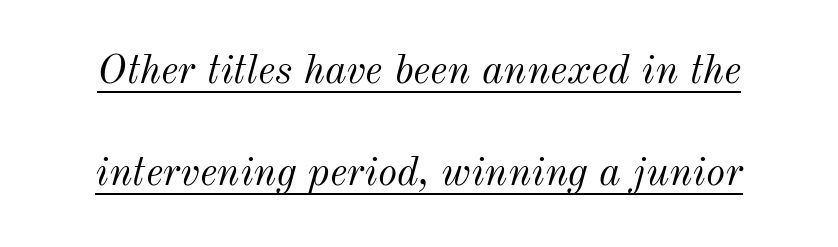
Q: Is the text bold? A: No.
Q: Is the text italic (slanted)? A: Yes, it leans right by about 12 degrees.
Q: Is the text underlined? A: Yes.
Q: Is the spacing between letters normal or unusually wide? A: Normal.
Q: Is the spacing between lines tight, normal or loose? A: Loose.
Q: Width (condensed, normal, or wide)? A: Normal.
Q: Stroke contrast? A: Medium.
Q: x-height? A: Small.
Q: Monospaced? A: No.
